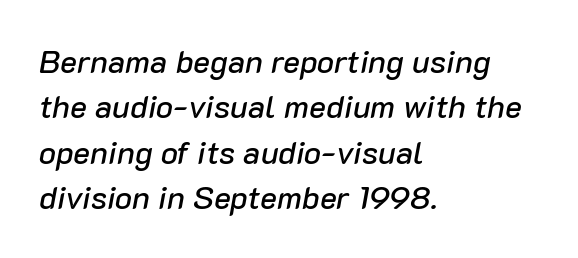
{"italic": "yes", "lean": "right", "slant_degrees": 10, "width": "normal", "stroke_contrast": "low", "x_height": "medium", "monospaced": "no", "underline": "no", "align": "left", "line_spacing": "normal", "line_spacing_ratio": 1.42, "letter_spacing": "normal", "letter_spacing_em": 0.0, "glyph_px": 32}
